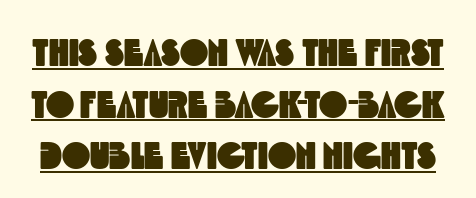
The image shows 38 px condensed sans-serif type; set normal line spacing (1.36x), normal letter spacing, underlined; a large x-height.
